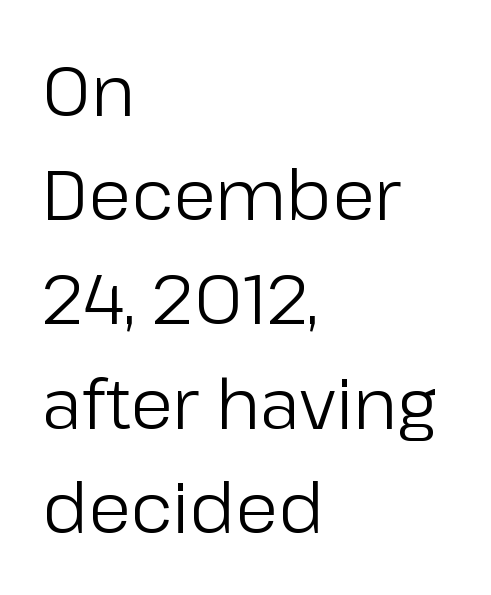
{"serif": "no", "italic": "no", "bold": "no", "weight": "regular", "width": "normal", "stroke_contrast": "low", "x_height": "medium", "monospaced": "no", "underline": "no", "align": "left", "line_spacing": "normal", "line_spacing_ratio": 1.51, "letter_spacing": "normal", "letter_spacing_em": 0.0, "glyph_px": 69}
